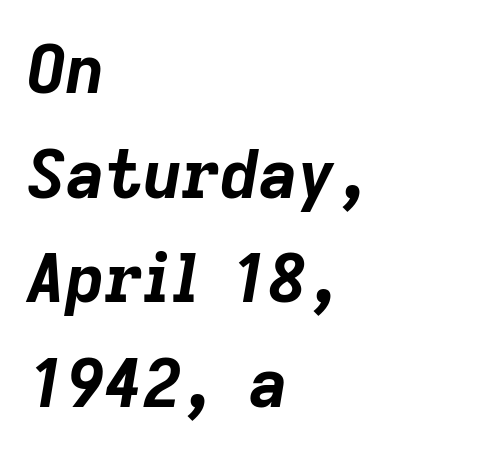
The image shows 67 px bold type, italic (leaning right); set left-aligned, normal line spacing (1.56x), normal letter spacing, not underlined; low stroke contrast and a medium x-height.
